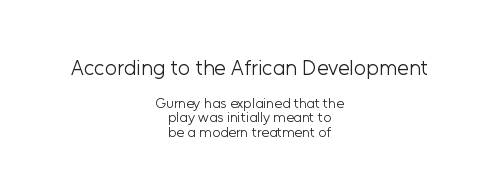
{"italic": "no", "bold": "no", "underline": "no", "align": "center", "line_spacing": "tight", "line_spacing_ratio": 1.04, "letter_spacing": "normal", "letter_spacing_em": 0.0, "larger_block": "first", "size_ratio": 1.5, "glyph_px": 21}
